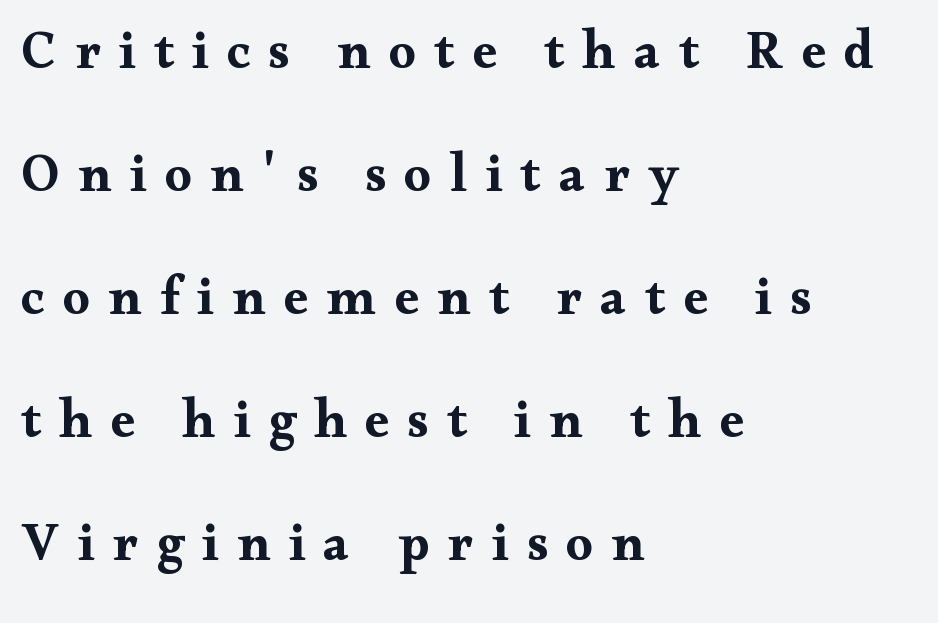
The image shows 54 px bold, wide serif type, upright; set left-aligned, loose line spacing (2.28x), unusually wide letter spacing (+0.34 em), not underlined; medium stroke contrast and a small x-height.
